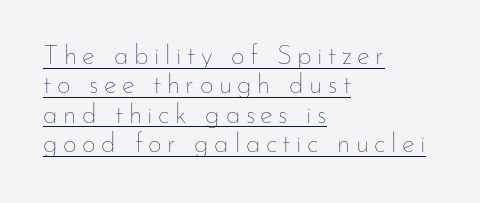
Q: Is the text bold? A: No.
Q: Is the text italic (slanted)? A: No, it is upright.
Q: Is the text underlined? A: Yes.
Q: How is the paragraph aligned? A: Left-aligned.
Q: Is the spacing between letters normal or unusually wide? A: Unusually wide.
Q: Is the spacing between lines tight, normal or loose? A: Tight.
